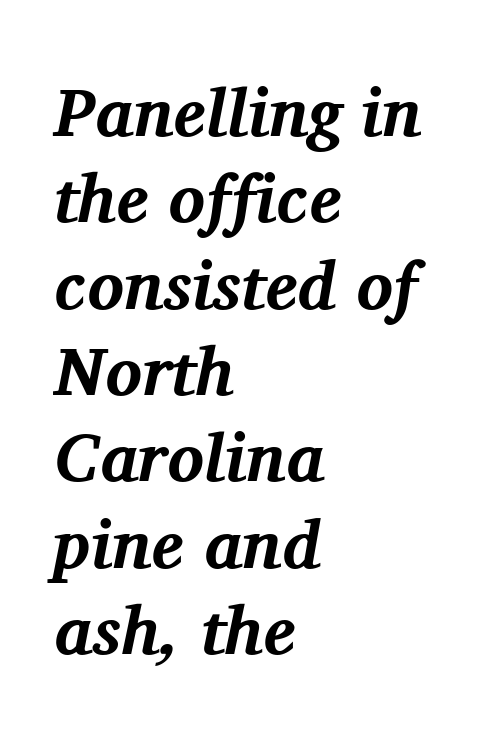
The image shows 68 px bold serif type, italic (leaning right); set left-aligned, normal line spacing (1.27x), normal letter spacing, not underlined; medium stroke contrast and a medium x-height.
